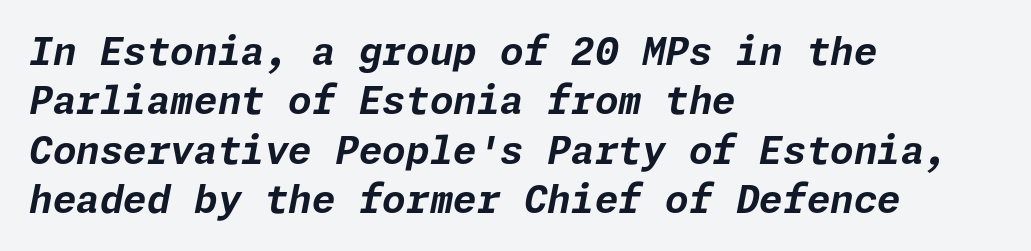
The vertical gap from one line to the next is medium. The passage is arranged the way most books set body copy — flush left. Honestly, the letter spacing is just normal — you wouldn't notice it. Stroke thickness is high; the sample reads as a true bold. Words float on clear page, feet unadorned. Slanted lettering throughout.
